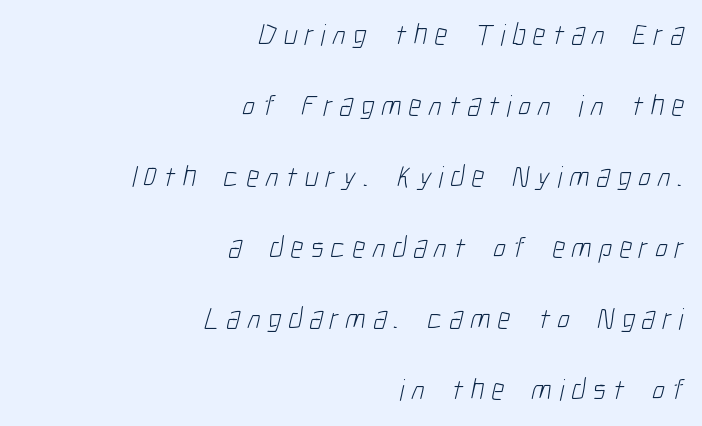
{"serif": "no", "bold": "no", "weight": "light", "width": "condensed", "stroke_contrast": "low", "x_height": "medium", "monospaced": "no", "underline": "no", "align": "right", "line_spacing": "loose", "line_spacing_ratio": 2.37, "letter_spacing": "wide", "letter_spacing_em": 0.24, "glyph_px": 30}
